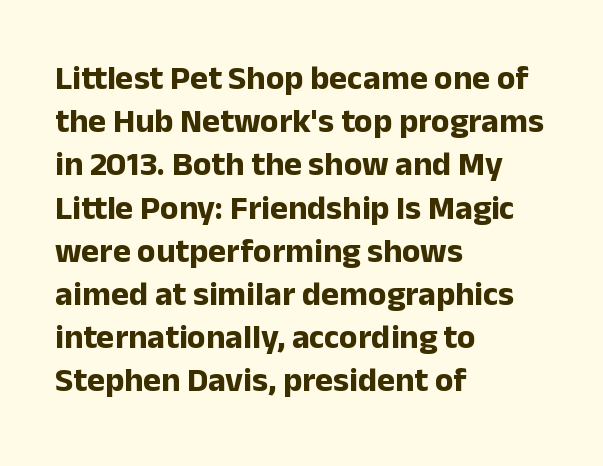
The image shows 34 px bold sans-serif type, upright; set left-aligned, normal line spacing (1.27x), normal letter spacing, not underlined; low stroke contrast and a medium x-height.
